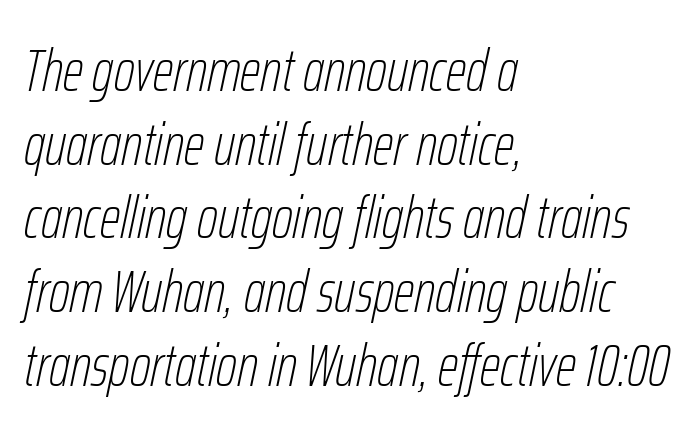
Q: Is the text bold? A: No.
Q: Is the text italic (slanted)? A: Yes, it leans right by about 12 degrees.
Q: Is the text underlined? A: No.
Q: How is the paragraph aligned? A: Left-aligned.
Q: Is the spacing between letters normal or unusually wide? A: Normal.
Q: Is the spacing between lines tight, normal or loose? A: Normal.
Q: Width (condensed, normal, or wide)? A: Condensed.
Q: Stroke contrast? A: Low.
Q: x-height? A: Medium.
Q: Monospaced? A: No.
